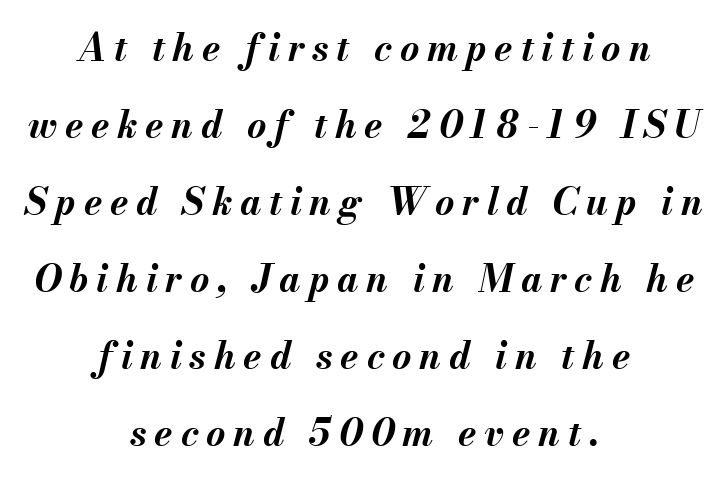
Quick note: interline space is abundant. The strip under each line holds only bare page. Look at the tracking — it's clearly loosened, letters drifting apart. Layout note: lines centered. I'd describe the lettering as bold — thick and assertive.
